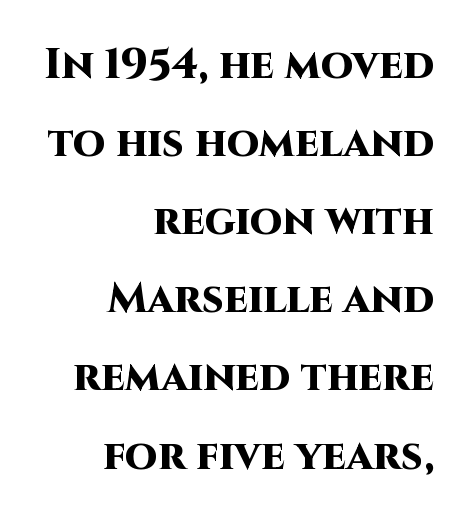
The image shows 42 px heavy sans-serif type, upright; set right-aligned, line spacing 1.86x, normal letter spacing, not underlined; high stroke contrast and a large x-height.
